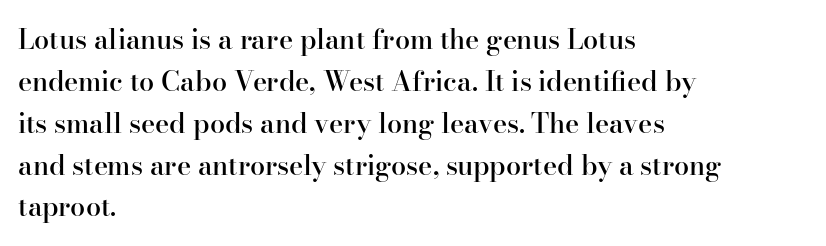
Has an underline been added? It has not. Look at the stroke-to-counter ratio: somewhat heavy, a semibold. Style check: upright. The letterforms sit shoulder to shoulder at normal distance. The paragraph has a hard left edge and a soft right edge.
